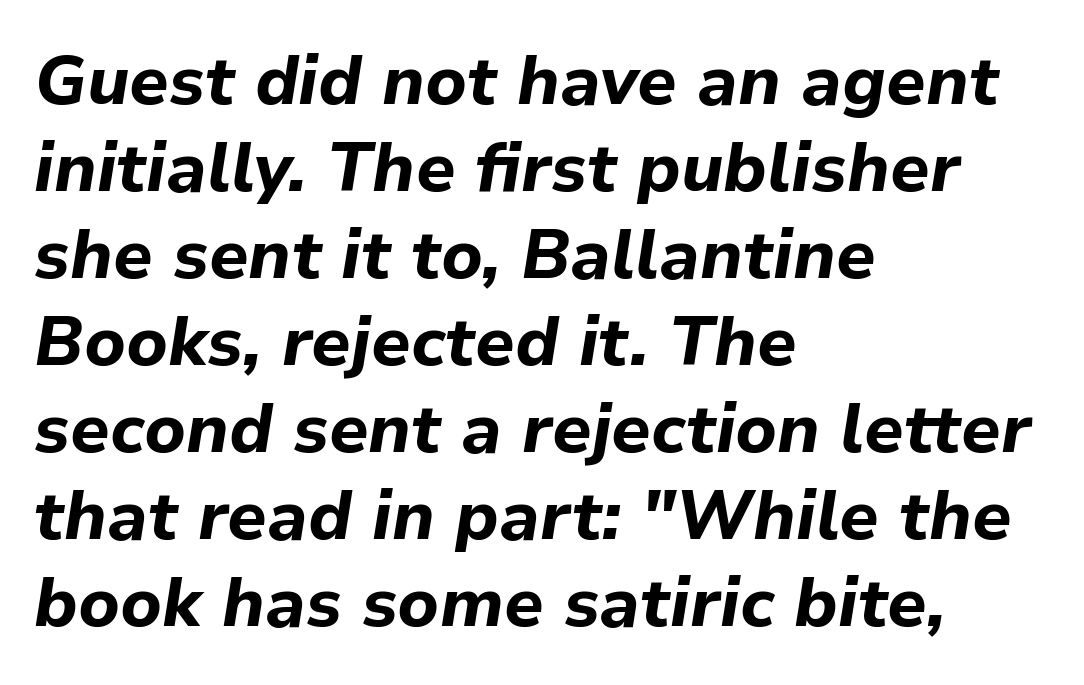
Q: Is the text bold? A: Yes.
Q: Is the text italic (slanted)? A: Yes, it leans right by about 9 degrees.
Q: Is the text underlined? A: No.
Q: How is the paragraph aligned? A: Left-aligned.
Q: Is the spacing between letters normal or unusually wide? A: Normal.
Q: Is the spacing between lines tight, normal or loose? A: Normal.
Q: Width (condensed, normal, or wide)? A: Normal.
Q: Stroke contrast? A: Low.
Q: x-height? A: Medium.
Q: Monospaced? A: No.
